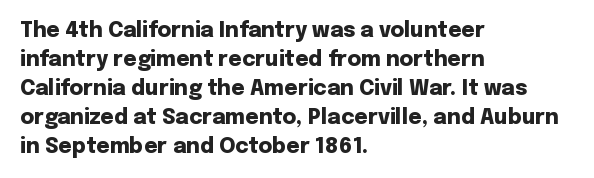
Q: Is the text bold? A: Yes.
Q: Is the text italic (slanted)? A: No, it is upright.
Q: Is the text underlined? A: No.
Q: How is the paragraph aligned? A: Left-aligned.
Q: Is the spacing between letters normal or unusually wide? A: Normal.
Q: Is the spacing between lines tight, normal or loose? A: Normal.
